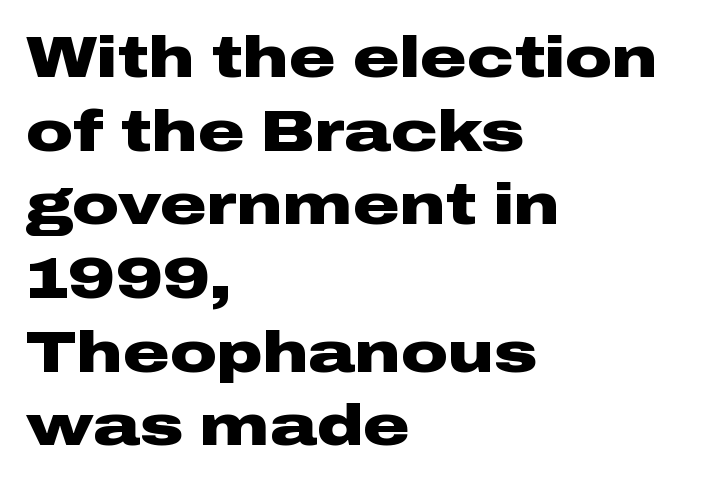
Caption: bold face, heavy strokes. How would I describe the line gaps? Plain and ordinary. Does extra space separate the letters? No, they use regular spacing. A bare baseline throughout the passage. Posture: vertical.
